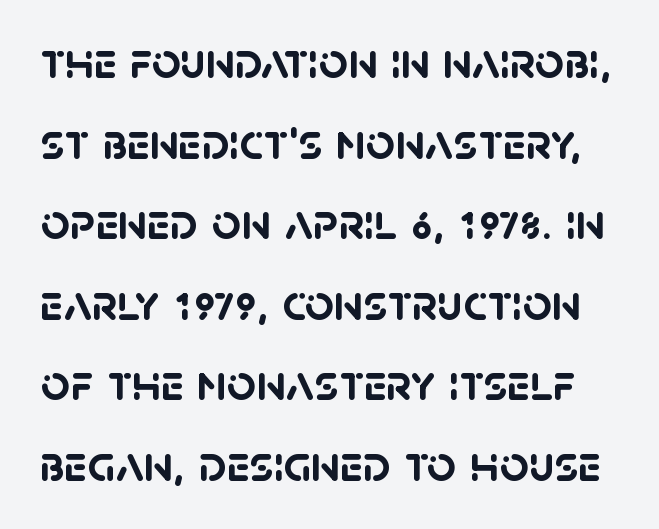
{"serif": "no", "bold": "yes", "weight": "semibold", "width": "normal", "stroke_contrast": "low", "x_height": "large", "monospaced": "no", "underline": "no", "line_spacing": "normal", "line_spacing_ratio": 1.58, "letter_spacing": "normal", "letter_spacing_em": 0.0, "glyph_px": 51}
